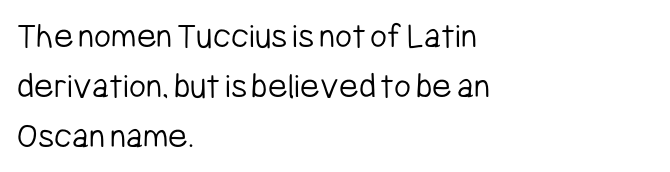
This block has exactly the height ordinary leading produces. The glyphs in this specimen are sans serif. Anything drawn beneath the words? Only blank space. No chunkiness to these letters — they're not bold. The typesetter chose a ragged-right arrangement here.
